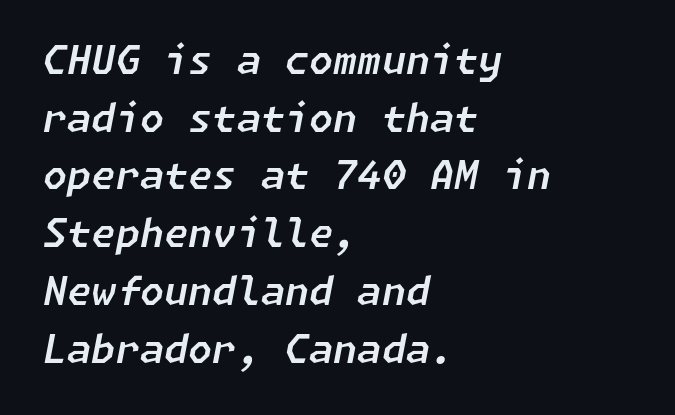
The strip under each line holds only bare page. The vertical gap from one line to the next is medium. Inter-character spacing is left at the font's built-in metrics. The text carries the slant typical of an italic or oblique font. Horizontal alignment here is leftward, the default for most running prose.
